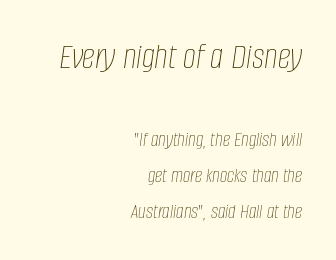
{"italic": "yes", "lean": "right", "slant_degrees": 8, "bold": "no", "weight": "thin", "width": "condensed", "stroke_contrast": "low", "x_height": "large", "monospaced": "no", "underline": "no", "align": "right", "line_spacing_ratio": 1.72, "letter_spacing": "normal", "letter_spacing_em": 0.0, "larger_block": "first", "size_ratio": 1.76, "glyph_px": 37}
